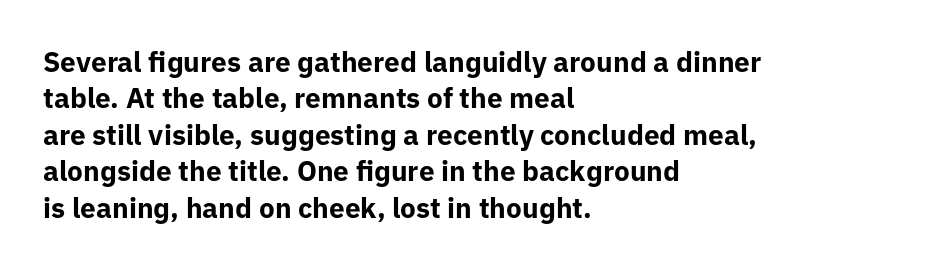
{"serif": "no", "italic": "no", "bold": "yes", "weight": "bold", "width": "normal", "stroke_contrast": "low", "x_height": "medium", "monospaced": "no", "underline": "no", "align": "left", "line_spacing": "normal", "line_spacing_ratio": 1.3, "letter_spacing": "normal", "letter_spacing_em": 0.0, "glyph_px": 28}
